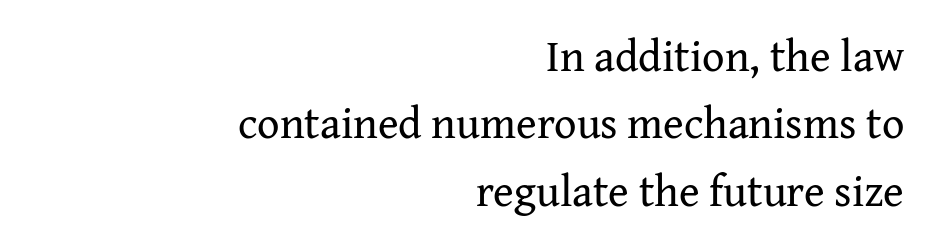
Look at the tracking — it's just the regular setting, nothing added. When letters stand straight like this, we call the style roman or upright. Each letter's strokes conclude with small projecting serifs. Is the type heavy? It reads as light-to-regular instead.
